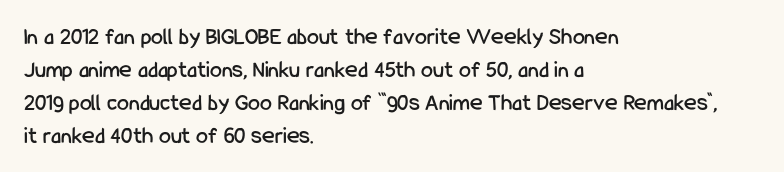
The type sits square on the baseline with zero lean. Students, observe: this is what conventionally led text looks like. Notice how the passage keeps a crisp vertical edge on the left only. Lines of text with bare space underneath.
